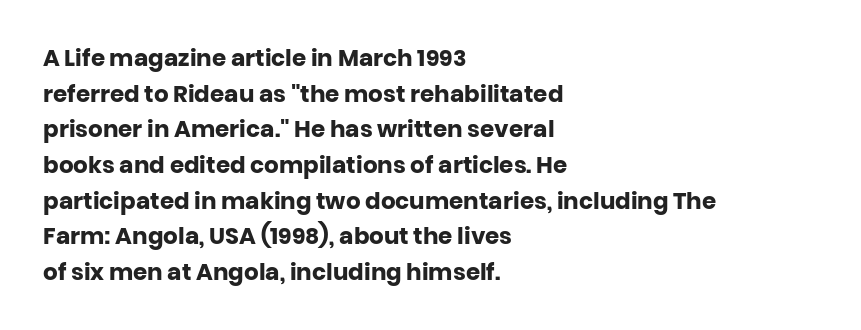
{"italic": "no", "bold": "yes", "underline": "no", "align": "left", "line_spacing": "normal", "line_spacing_ratio": 1.55, "letter_spacing": "normal", "letter_spacing_em": 0.0, "glyph_px": 23}
